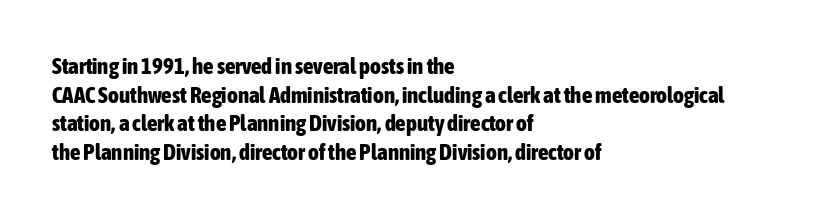
Q: Is the text bold? A: Yes.
Q: Is the text italic (slanted)? A: No, it is upright.
Q: Is the text underlined? A: No.
Q: How is the paragraph aligned? A: Left-aligned.
Q: Is the spacing between letters normal or unusually wide? A: Normal.
Q: Is the spacing between lines tight, normal or loose? A: Normal.
